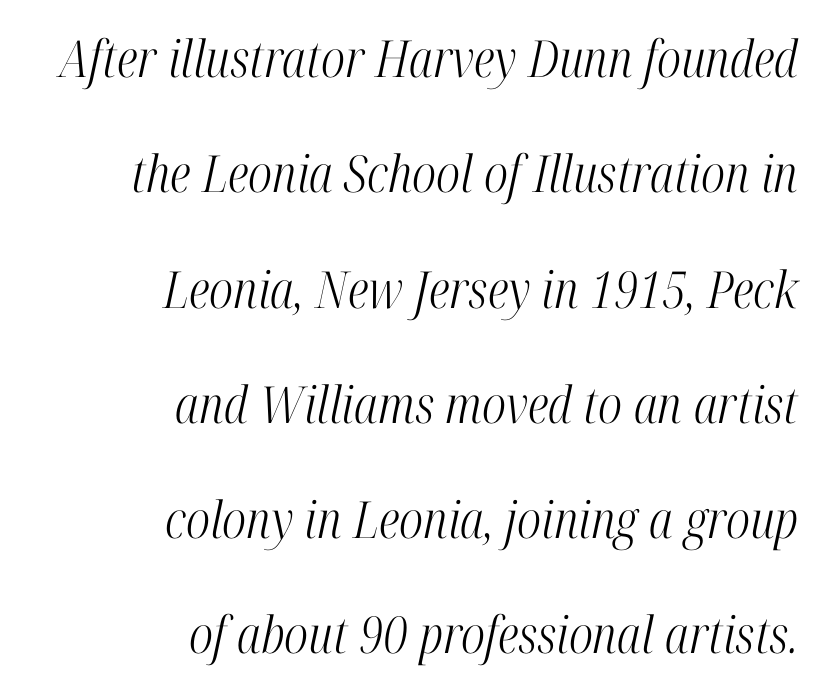
The image shows 51 px light, condensed serif type, italic (leaning right); set right-aligned, loose line spacing (2.26x), normal letter spacing, not underlined; high stroke contrast and a medium x-height.
